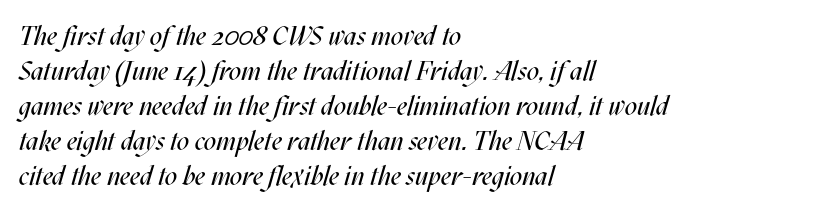
The face looks like a standard text weight, possibly lighter. The font's italic variant was chosen for this text. One-word summary of the alignment: left. Line spacing here is normal. Check the space under the baseline: it is left empty. Look at the tracking — it's just the regular setting, nothing added.
